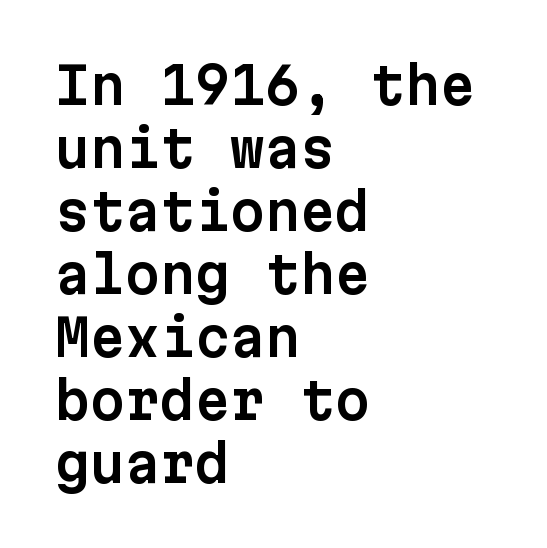
{"serif": "no", "italic": "no", "width": "normal", "stroke_contrast": "low", "x_height": "medium", "monospaced": "yes", "underline": "no", "align": "left", "line_spacing": "normal", "line_spacing_ratio": 1.26, "letter_spacing": "normal", "letter_spacing_em": 0.0, "glyph_px": 50}
